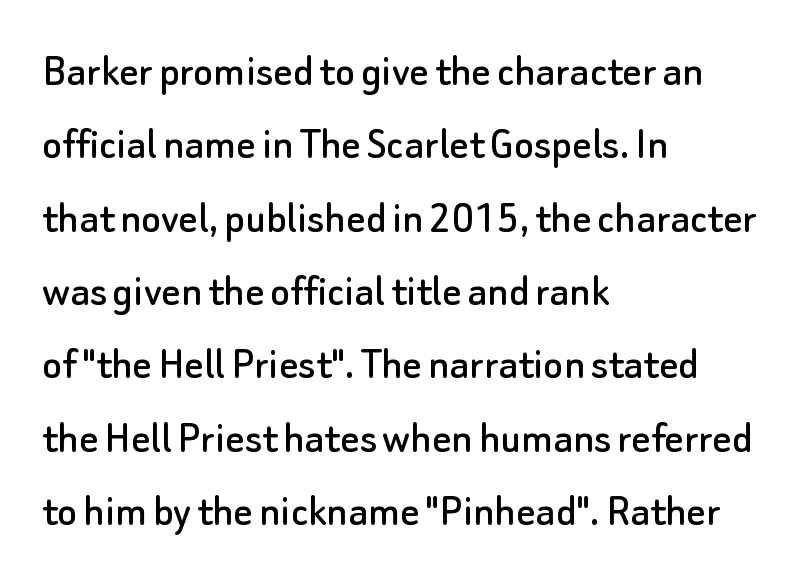
{"serif": "no", "italic": "no", "width": "normal", "stroke_contrast": "low", "x_height": "small", "monospaced": "no", "underline": "no", "align": "left", "line_spacing": "normal", "line_spacing_ratio": 1.56, "letter_spacing": "normal", "letter_spacing_em": 0.0, "glyph_px": 47}
